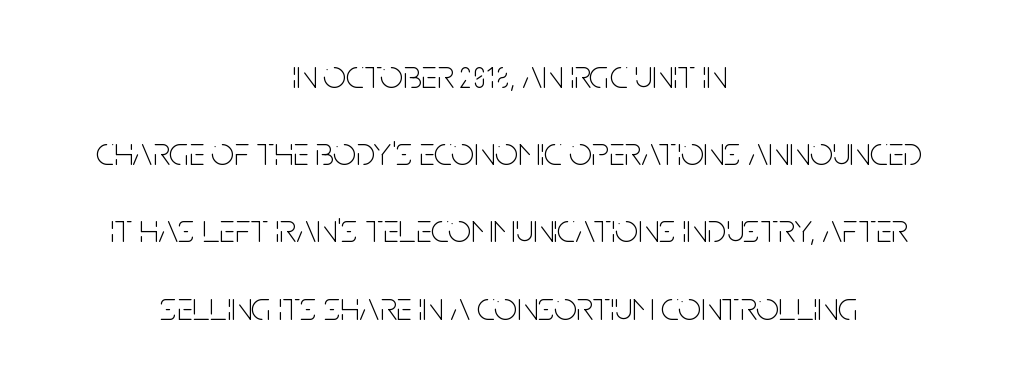
These lines are rendered in a variable-pitch font. This is sans-serif lettering, the kind often seen on screens and signage. Just letters on the line, the space beneath them empty. Each stroke keeps to a modest, everyday thickness or less. These lines stand farther apart than default settings would place them. Which margin do the lines hug? Neither — every line sits in the middle.
